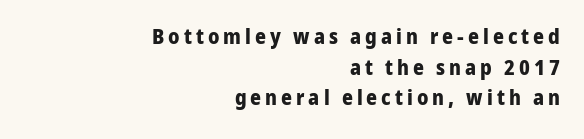
Heavy-handed strokes throughout: this text is bold. One-word summary of the alignment: right. The lettering stays uniformly vertical, giving the passage a roman look. One glance says typical: line gaps are just what's usual.
